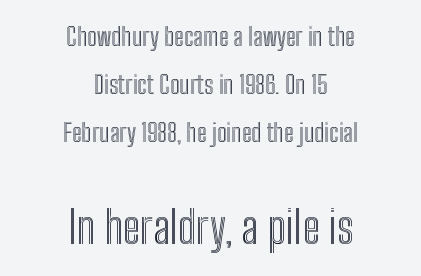
Q: Is the text italic (slanted)? A: No, it is upright.
Q: Is the text underlined? A: No.
Q: How is the paragraph aligned? A: Centered.
Q: Is the spacing between letters normal or unusually wide? A: Normal.
Q: Is the spacing between lines tight, normal or loose? A: Loose.
Q: Which block of text is set in a larger size, the first (top) or the second (bottom)? A: The second (bottom) one.
Q: Width (condensed, normal, or wide)? A: Condensed.
Q: x-height? A: Medium.
Q: Monospaced? A: No.
